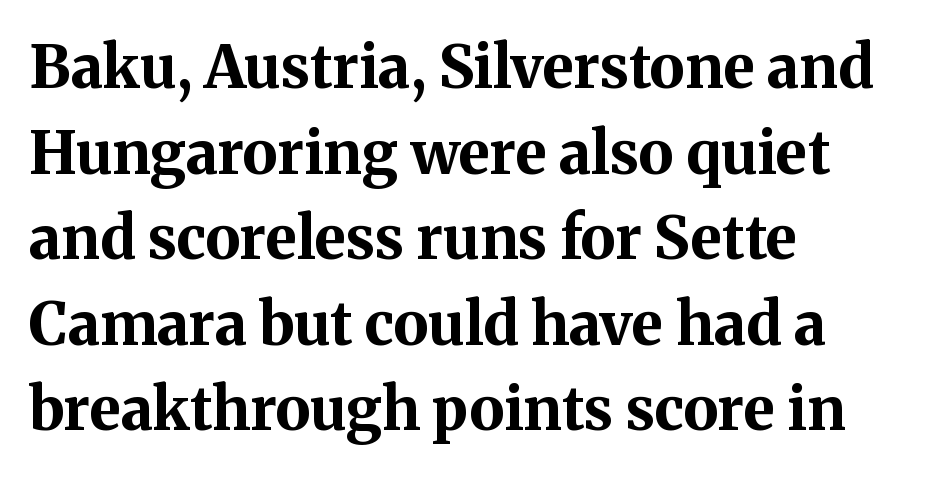
The image shows 59 px bold serif type, upright; set left-aligned, normal line spacing (1.45x), normal letter spacing, not underlined; medium stroke contrast and a medium x-height.
